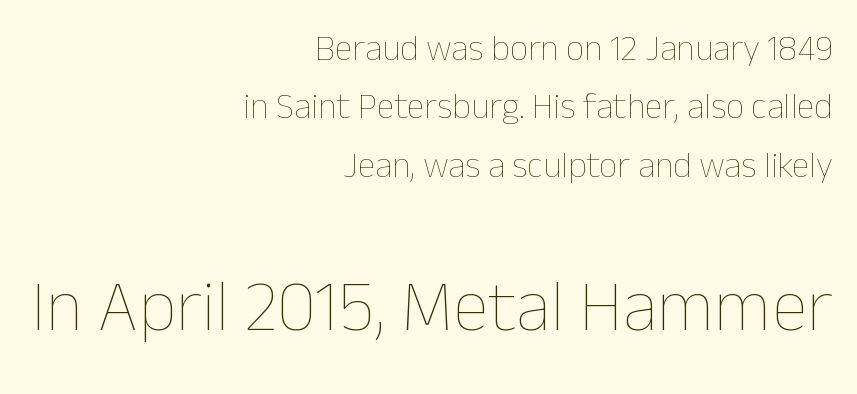
{"italic": "no", "bold": "no", "weight": "thin", "width": "normal", "stroke_contrast": "low", "x_height": "medium", "monospaced": "no", "underline": "no", "align": "right", "line_spacing": "normal", "line_spacing_ratio": 1.62, "letter_spacing": "normal", "letter_spacing_em": 0.0, "larger_block": "second", "size_ratio": 2.03, "glyph_px": 73}
